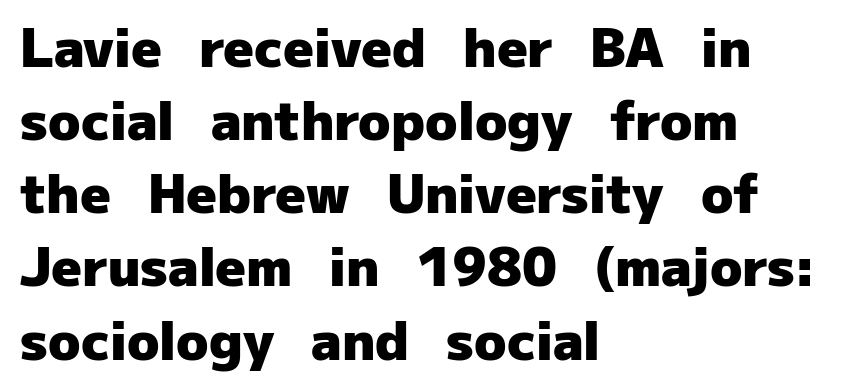
Spacing verdict: proportional, widths tailored to each character. In terms of posture, this sample is upright. I'd describe the lettering as bold — thick and assertive. Inter-character spacing is left at the font's built-in metrics. Leftover space on each line is placed entirely after the last word. The specimen omits any rule beneath the text block's lines.
